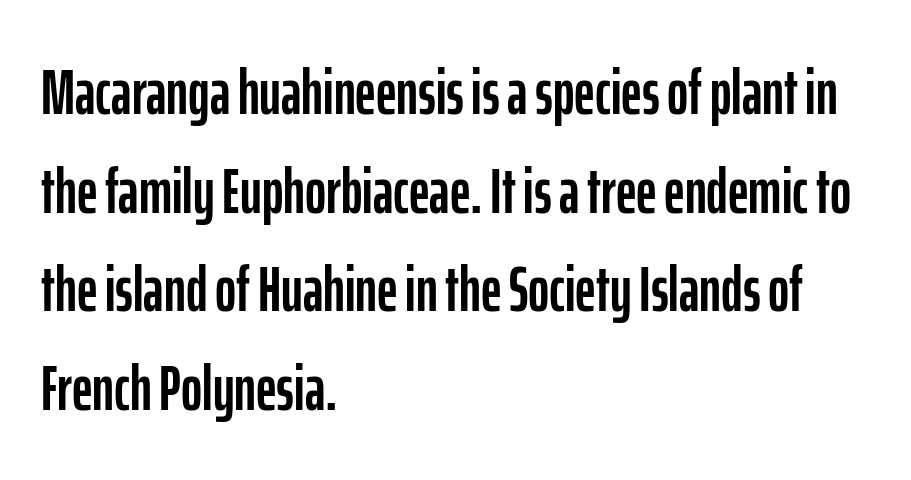
{"serif": "no", "italic": "no", "width": "condensed", "stroke_contrast": "low", "x_height": "medium", "monospaced": "no", "underline": "no", "align": "left", "line_spacing": "normal", "line_spacing_ratio": 1.54, "letter_spacing": "normal", "letter_spacing_em": 0.0, "glyph_px": 64}
